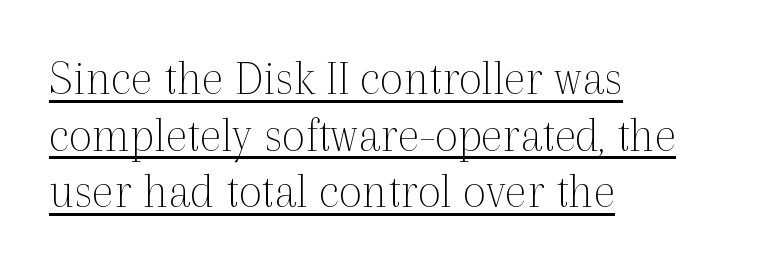
This sample is left-justified, so line endings fall wherever the words run out. To sum up the face: it has serifs. Here the glyphs are tracked normally, forming tight word shapes. Vertical stems look standard width or narrower in stroke.
